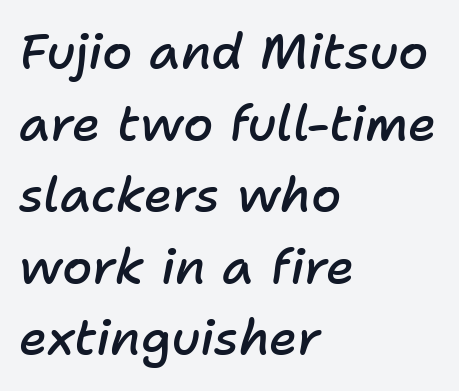
The passage shown is typed in a proportional face where columns would drift. Set as a demibold, roughly 600 on the weight scale. The ragged edge is on the right, which tells us the setting is flush left. Observe the lean: these are italic letterforms.
